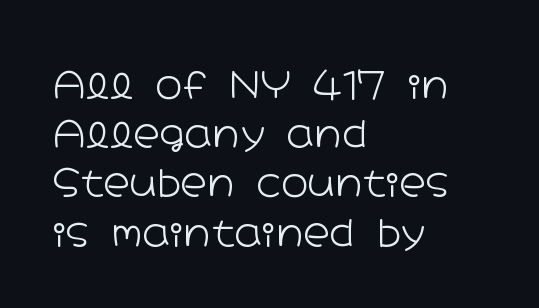
Q: Is the text bold? A: No.
Q: Is the text italic (slanted)? A: No, it is upright.
Q: Is the typeface a serif or a sans-serif typeface? A: Sans-serif.
Q: Is the text underlined? A: No.
Q: How is the paragraph aligned? A: Left-aligned.
Q: Is the spacing between letters normal or unusually wide? A: Normal.
Q: Is the spacing between lines tight, normal or loose? A: Normal.
Q: Width (condensed, normal, or wide)? A: Wide.
Q: Stroke contrast? A: Low.
Q: x-height? A: Medium.
Q: Monospaced? A: No.
